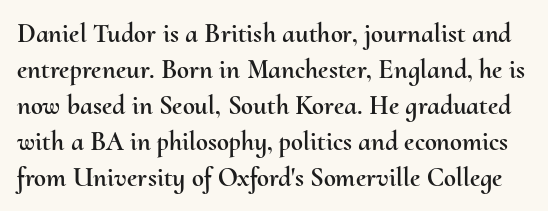
The image shows 27 px text type, upright; set normal line spacing (1.33x), normal letter spacing, not underlined.
